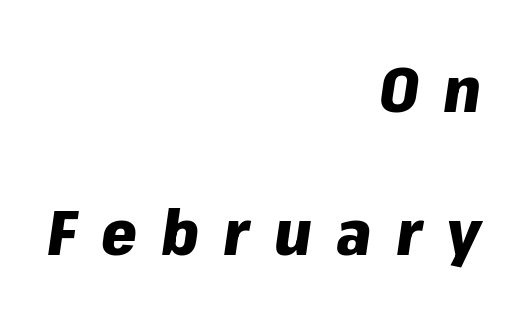
Q: Is the text bold? A: Yes.
Q: Is the text italic (slanted)? A: Yes, it leans right by about 8 degrees.
Q: Is the text underlined? A: No.
Q: How is the paragraph aligned? A: Right-aligned.
Q: Is the spacing between letters normal or unusually wide? A: Unusually wide.
Q: Is the spacing between lines tight, normal or loose? A: Loose.
Q: Width (condensed, normal, or wide)? A: Normal.
Q: Stroke contrast? A: Low.
Q: x-height? A: Medium.
Q: Monospaced? A: No.
